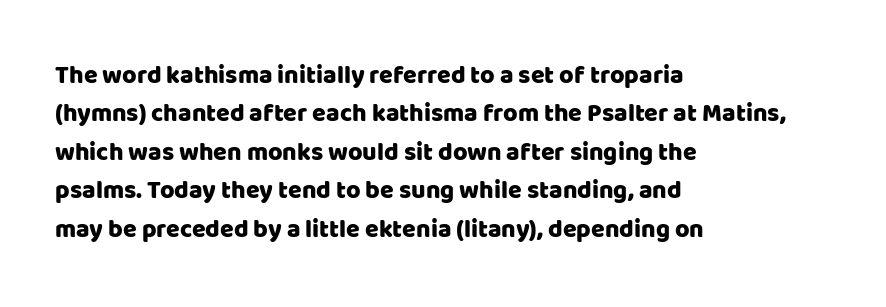
These lines stack with their left ends in a neat column. This is the regular roman posture of the typeface. Leading matches the norm, producing a regular column. No extra tracking has been applied to these lines. Type without underlining.
